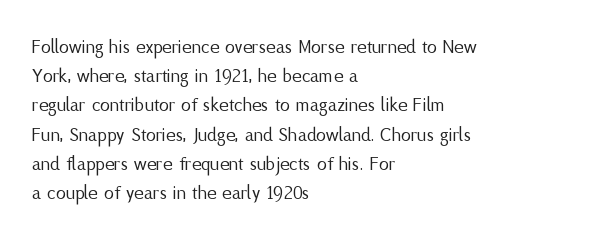
The image shows 20 px text type, upright; set left-aligned, normal line spacing (1.46x), normal letter spacing, not underlined.
